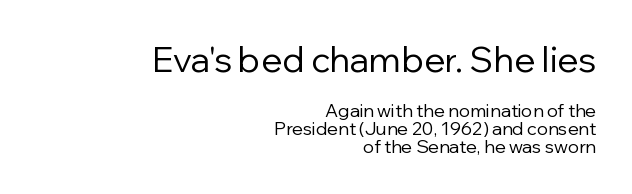
{"serif": "no", "italic": "no", "bold": "no", "weight": "regular", "width": "normal", "stroke_contrast": "low", "x_height": "medium", "monospaced": "no", "underline": "no", "align": "right", "line_spacing": "tight", "line_spacing_ratio": 0.98, "letter_spacing": "normal", "letter_spacing_em": 0.0, "larger_block": "first", "size_ratio": 1.94, "glyph_px": 35}
